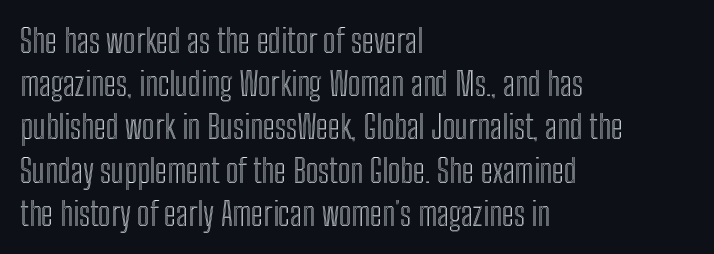
The image shows 33 px condensed type, upright; set left-aligned, normal line spacing (1.31x), normal letter spacing, not underlined; a medium x-height.
